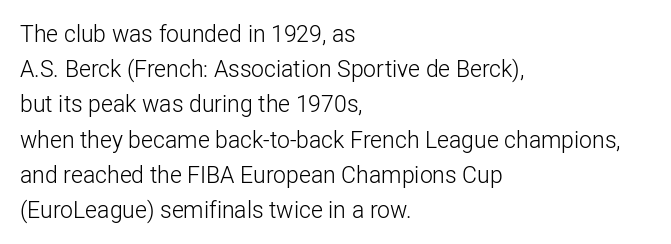
Q: Is the text bold? A: No.
Q: Is the text italic (slanted)? A: No, it is upright.
Q: Is the text underlined? A: No.
Q: How is the paragraph aligned? A: Left-aligned.
Q: Is the spacing between letters normal or unusually wide? A: Normal.
Q: Is the spacing between lines tight, normal or loose? A: Normal.
